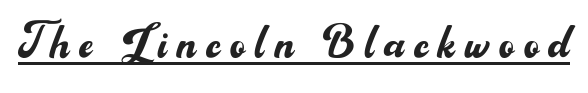
The image shows 58 px regular-weight sans-serif type; set underlined; medium stroke contrast and a small x-height.
